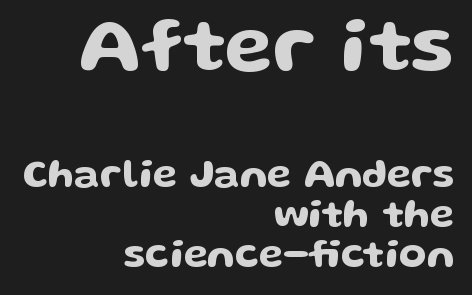
Q: Is the text italic (slanted)? A: No, it is upright.
Q: Is the typeface a serif or a sans-serif typeface? A: Sans-serif.
Q: Is the text underlined? A: No.
Q: How is the paragraph aligned? A: Right-aligned.
Q: Is the spacing between letters normal or unusually wide? A: Normal.
Q: Is the spacing between lines tight, normal or loose? A: Tight.
Q: Which block of text is set in a larger size, the first (top) or the second (bottom)? A: The first (top) one.
Q: Width (condensed, normal, or wide)? A: Wide.
Q: Stroke contrast? A: Low.
Q: x-height? A: Medium.
Q: Monospaced? A: No.
